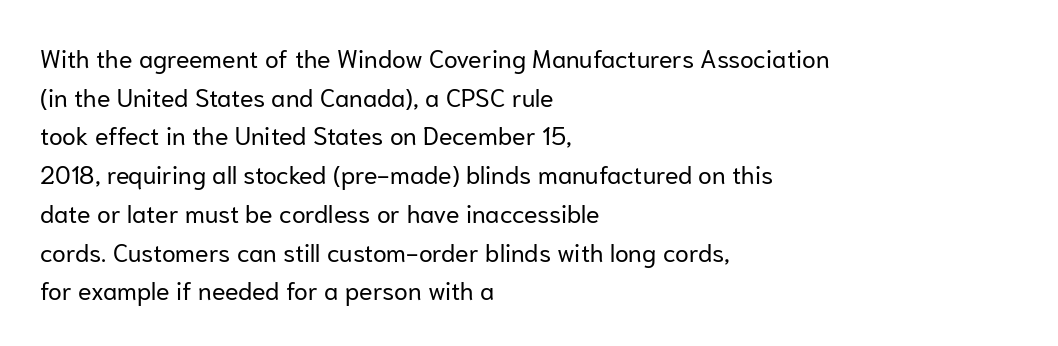
The image shows 25 px text type, upright; set left-aligned, normal line spacing (1.55x), normal letter spacing, not underlined.
